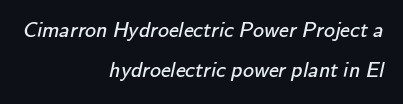
Q: Is the text bold? A: No.
Q: Is the text underlined? A: No.
Q: How is the paragraph aligned? A: Right-aligned.
Q: Is the spacing between letters normal or unusually wide? A: Normal.
